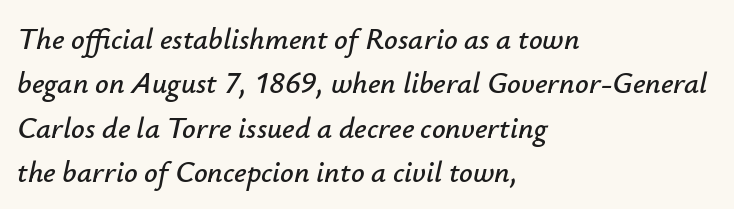
{"italic": "yes", "lean": "right", "slant_degrees": 12, "width": "normal", "stroke_contrast": "low", "x_height": "small", "monospaced": "no", "underline": "no", "align": "left", "line_spacing": "normal", "line_spacing_ratio": 1.48, "letter_spacing": "normal", "letter_spacing_em": 0.0, "glyph_px": 30}
